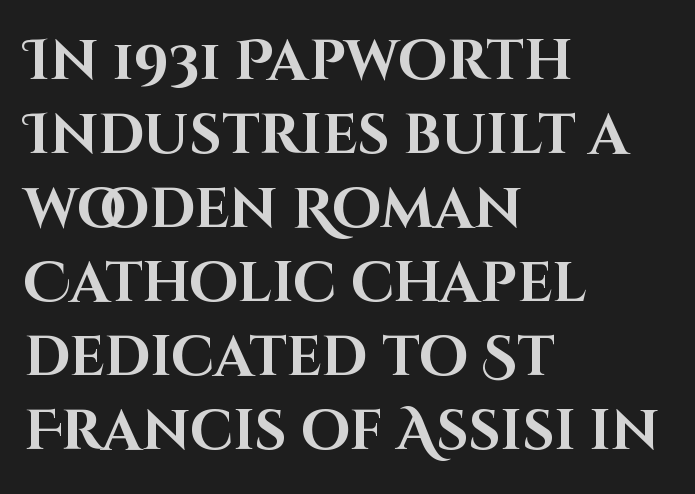
Character widths vary here, with narrow letters taking less room than wide ones. Does the weight exceed regular? Yes, all the way to bold. Spacing between characters is what you'd get straight out of the box. These lines were composed using upright roman letters. The ragged edge is on the right, which tells us the setting is flush left. Words float on clear page, feet unadorned.
